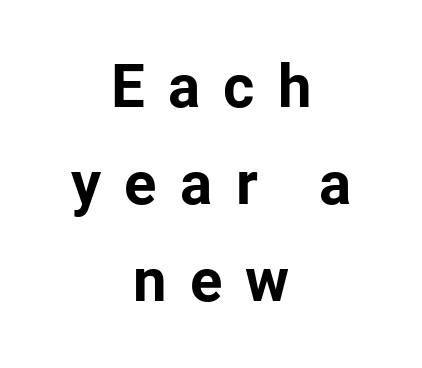
Q: Is the text bold? A: Yes.
Q: Is the text italic (slanted)? A: No, it is upright.
Q: Is the typeface a serif or a sans-serif typeface? A: Sans-serif.
Q: Is the text underlined? A: No.
Q: How is the paragraph aligned? A: Centered.
Q: Is the spacing between letters normal or unusually wide? A: Unusually wide.
Q: Is the spacing between lines tight, normal or loose? A: Normal.
Q: Width (condensed, normal, or wide)? A: Normal.
Q: Stroke contrast? A: Low.
Q: x-height? A: Medium.
Q: Monospaced? A: No.
